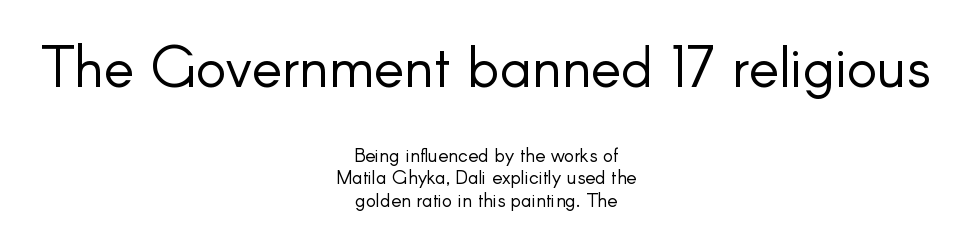
The image shows 57 px light sans-serif type, upright; set centered, line spacing 1.18x, normal letter spacing, not underlined; the first (top) block is 3.0x larger; low stroke contrast and a small x-height.
